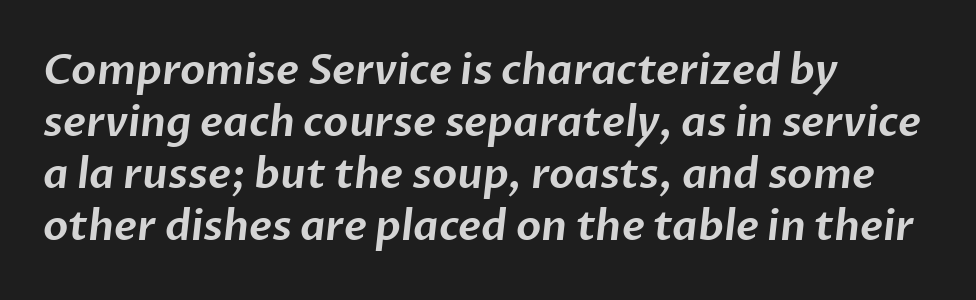
Are there feet on the stems? There aren't — it's a sans. Think of a printed novel: that variable character pitch is what you see here. In terms of leading, this rendering sits right in the middle. These lines stack with their left ends in a neat column. Each word holds together tightly as a unit, with standard inter-letter gaps.
